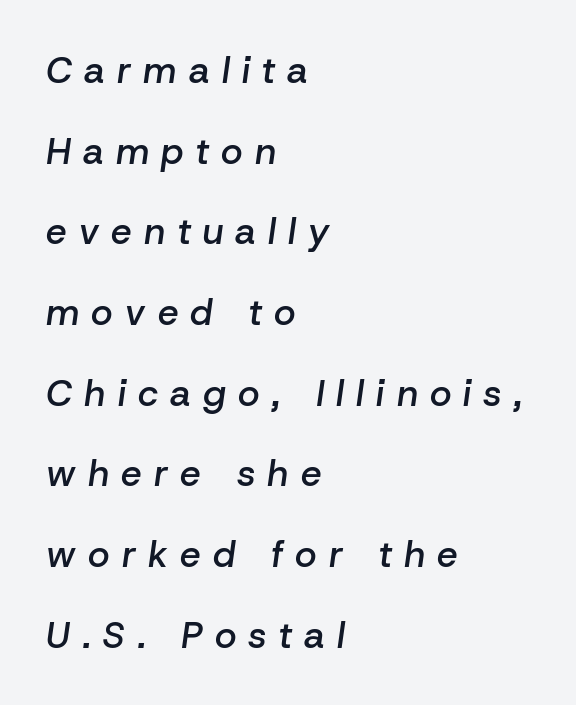
The image shows 37 px semibold type, italic (leaning right); set left-aligned, loose line spacing (2.18x), unusually wide letter spacing (+0.33 em), not underlined; low stroke contrast and a medium x-height.
